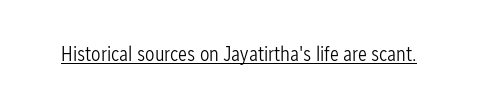
Italic: no, the glyphs are upright roman. You can see a thin bar hugging the bottom of the glyphs. Nothing heavy about these letters — not bold at all. Look at the tracking — it's just the regular setting, nothing added.
